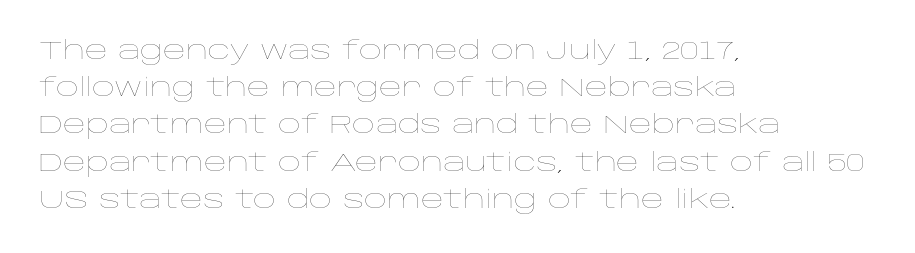
{"italic": "no", "bold": "no", "underline": "no", "align": "left", "line_spacing": "normal", "line_spacing_ratio": 1.49, "letter_spacing": "normal", "letter_spacing_em": 0.0, "glyph_px": 25}
